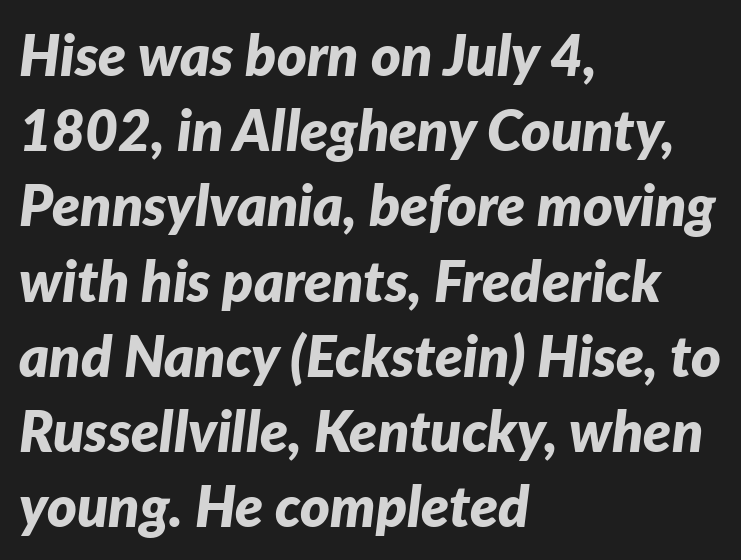
{"italic": "yes", "lean": "right", "slant_degrees": 7, "bold": "yes", "weight": "bold", "width": "normal", "stroke_contrast": "low", "x_height": "medium", "monospaced": "no", "underline": "no", "align": "left", "line_spacing": "normal", "line_spacing_ratio": 1.32, "letter_spacing": "normal", "letter_spacing_em": 0.0, "glyph_px": 57}
